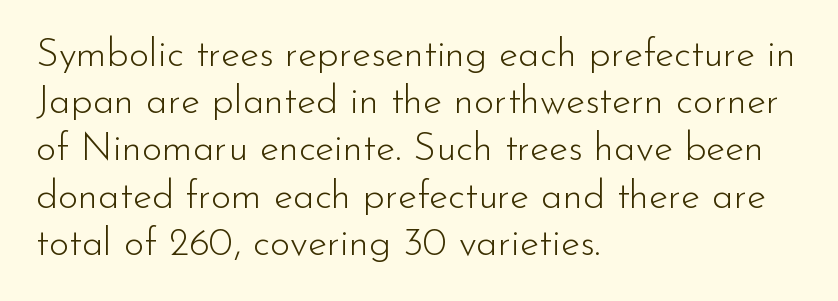
Q: Is the text bold? A: No.
Q: Is the text italic (slanted)? A: No, it is upright.
Q: Is the typeface a serif or a sans-serif typeface? A: Sans-serif.
Q: Is the text underlined? A: No.
Q: How is the paragraph aligned? A: Left-aligned.
Q: Is the spacing between letters normal or unusually wide? A: Normal.
Q: Width (condensed, normal, or wide)? A: Normal.
Q: Stroke contrast? A: Low.
Q: x-height? A: Small.
Q: Monospaced? A: No.
